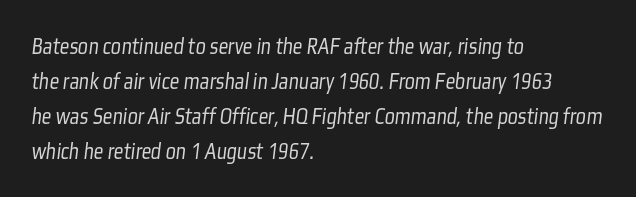
{"bold": "no", "underline": "no", "align": "left", "line_spacing": "normal", "line_spacing_ratio": 1.46, "letter_spacing": "normal", "letter_spacing_em": 0.0, "glyph_px": 24}
